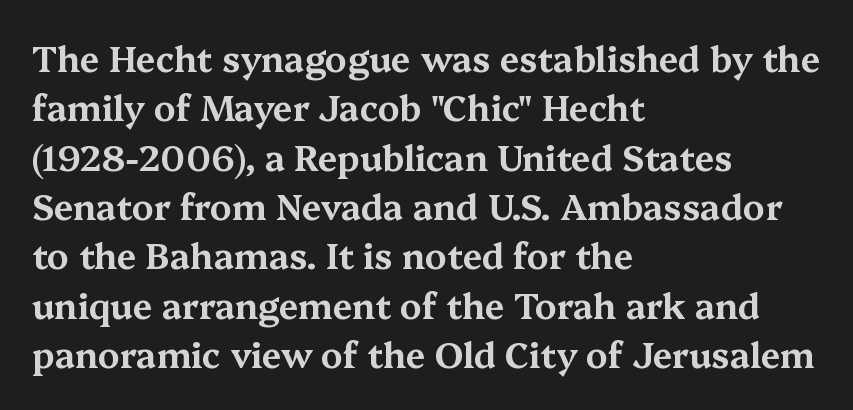
Summary of vertical rhythm: regular, with standard interline spacing. The typeface chosen for these lines features serifs. Honestly, the letter spacing is just normal — you wouldn't notice it. A classic flush-left, rag-right setting is used for this passage. You can tell it's not italic because the verticals are truly vertical. These lines are rendered in a variable-pitch font.
